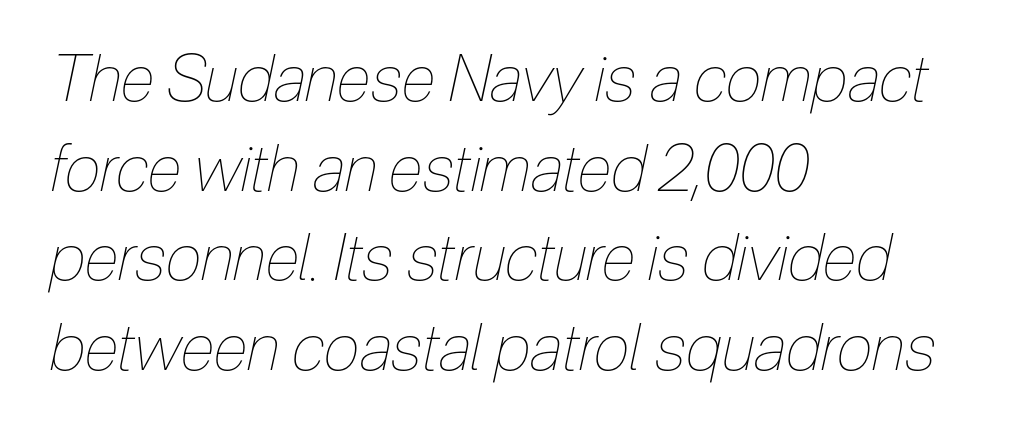
This sample has the flowing, uneven cadence of proportional lettering. The paragraph shown leans on its left margin. The face used here is rendered with its standard letterfit. Lines of text with bare space underneath. Characters are canted at an angle relative to the baseline's perpendicular.
